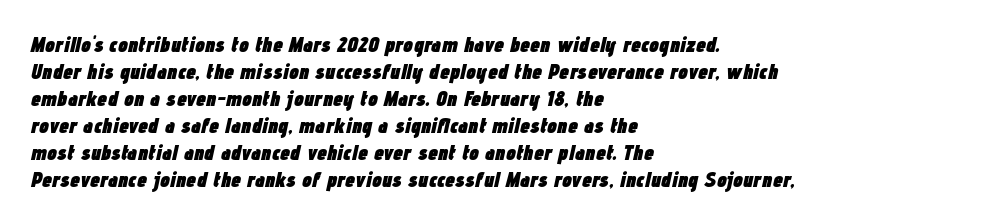
Q: Is the text bold? A: Yes.
Q: Is the text italic (slanted)? A: Yes, it leans right by about 12 degrees.
Q: Is the text underlined? A: No.
Q: How is the paragraph aligned? A: Left-aligned.
Q: Is the spacing between letters normal or unusually wide? A: Normal.
